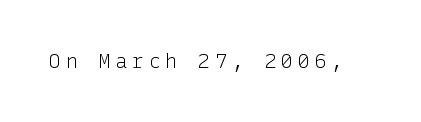
Q: Is the text bold? A: No.
Q: Is the text italic (slanted)? A: No, it is upright.
Q: Is the text underlined? A: No.
Q: Is the spacing between letters normal or unusually wide? A: Unusually wide.
